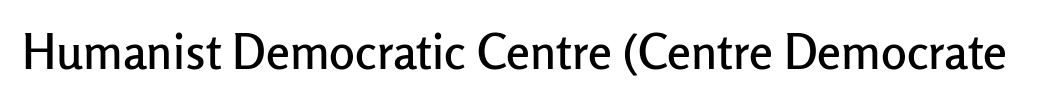
The image shows 48 px sans-serif type, upright; set normal letter spacing, not underlined; low stroke contrast and a medium x-height.
